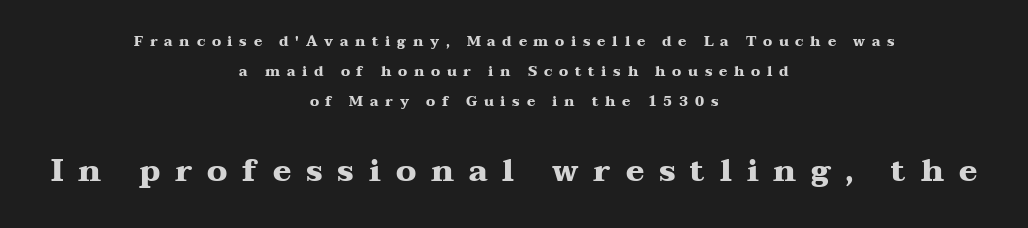
These lines stack symmetrically, like a column narrowing and widening about its center. Notice how thick the strokes are: this is what a full bold looks like. Bare-footed words on every line. A typesetter would call this proportional, since set widths differ per character.
